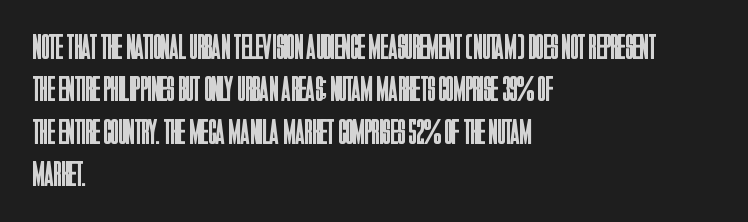
The image shows 35 px regular-weight, condensed sans-serif type, upright; set left-aligned, line spacing 1.21x, normal letter spacing, not underlined; low stroke contrast and a large x-height.
